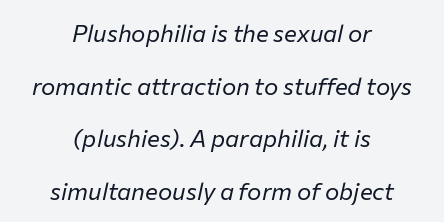
The gap between lines stays unmarked. Quick note: interline space is abundant. Typeset on center — no edge is straight. In terms of posture, this sample is oblique. The letters sit at their default tracking, neither squeezed nor spread. No chunkiness to these letters — they're not bold.
